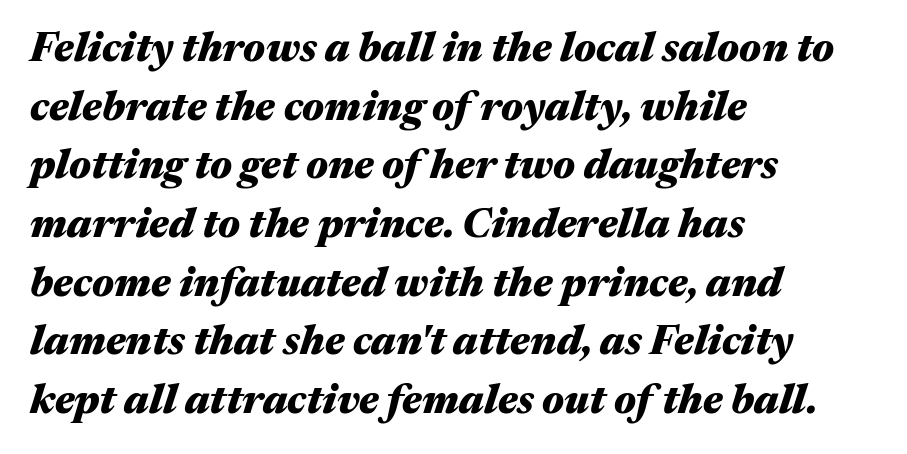
{"italic": "yes", "lean": "right", "slant_degrees": 17, "bold": "yes", "weight": "heavy", "width": "wide", "stroke_contrast": "medium", "x_height": "medium", "monospaced": "no", "underline": "no", "align": "left", "line_spacing": "normal", "line_spacing_ratio": 1.43, "letter_spacing": "normal", "letter_spacing_em": 0.0, "glyph_px": 41}
